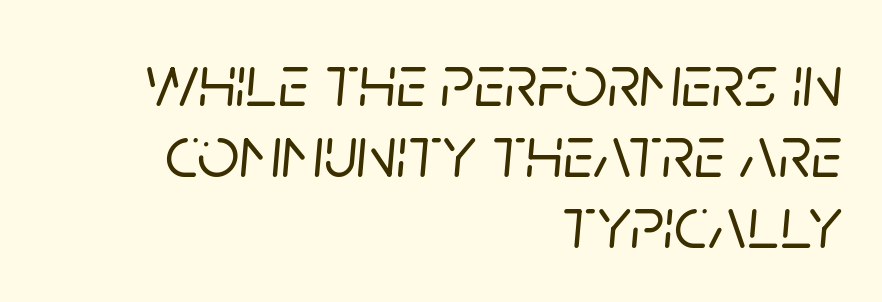
{"italic": "yes", "lean": "right", "slant_degrees": 5, "width": "normal", "stroke_contrast": "low", "x_height": "large", "monospaced": "no", "underline": "no", "align": "right", "line_spacing": "tight", "line_spacing_ratio": 0.96, "letter_spacing": "normal", "letter_spacing_em": 0.0, "glyph_px": 74}
